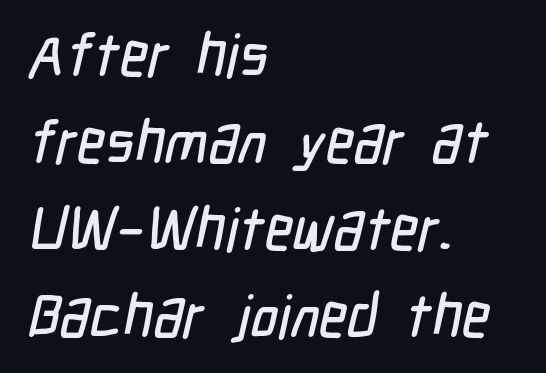
The type is set solid horizontally, with unmodified tracking. One-word summary of the alignment: left. This rendering employs a face without finishing strokes, i.e., a sans-serif. A typesetter would call this proportional, since set widths differ per character. Leading matches the norm, producing a regular column.
